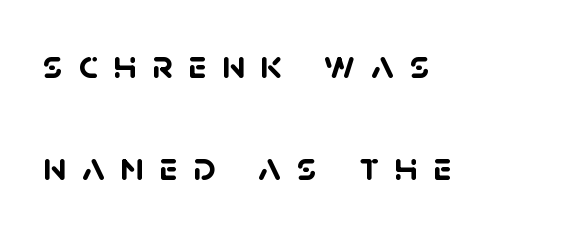
The image shows 41 px semibold sans-serif type; set left-aligned, loose line spacing (2.5x), unusually wide letter spacing (+0.38 em), not underlined; low stroke contrast and a large x-height.
